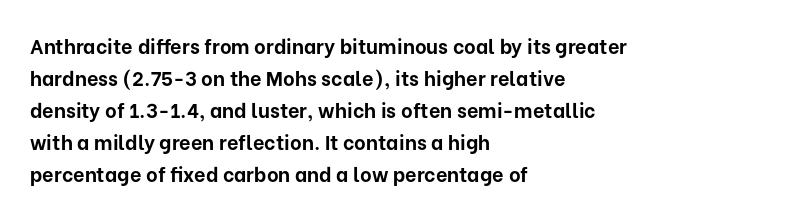
The image shows 20 px bold type, upright; set left-aligned, normal line spacing (1.6x), normal letter spacing, not underlined.
